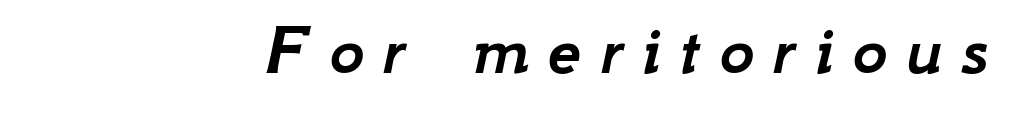
Q: Is the text italic (slanted)? A: Yes, it leans right by about 12 degrees.
Q: Is the text underlined? A: No.
Q: Is the spacing between letters normal or unusually wide? A: Unusually wide.
Q: Width (condensed, normal, or wide)? A: Normal.
Q: Stroke contrast? A: Low.
Q: x-height? A: Small.
Q: Monospaced? A: No.
